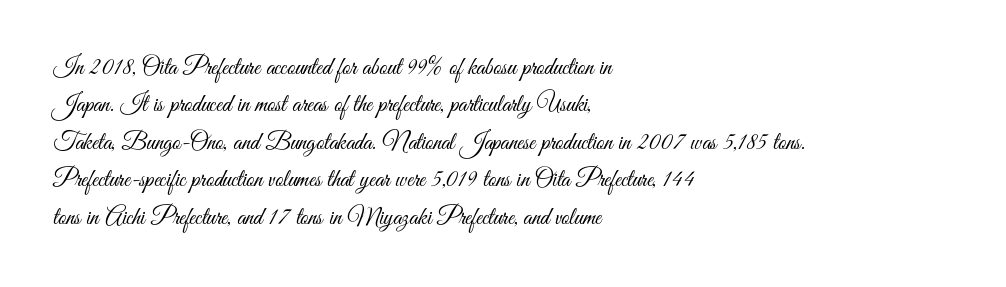
Evenly set lines give the paragraph a standard silhouette. Here the glyphs are tracked normally, forming tight word shapes. Rule under the text: the space is simply empty. These glyphs show unthickened strokes, regular width or finer.
